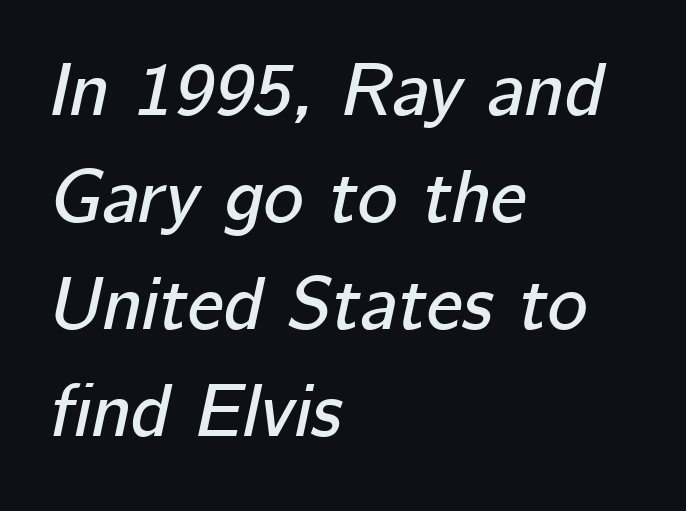
Yep, that's italic — everything's leaning. The baseline area is clear. The line-height multiplier appears to be the usual default. Notice how the passage keeps a crisp vertical edge on the left only. Letter spacing: default. Character widths vary here, with narrow letters taking less room than wide ones.
